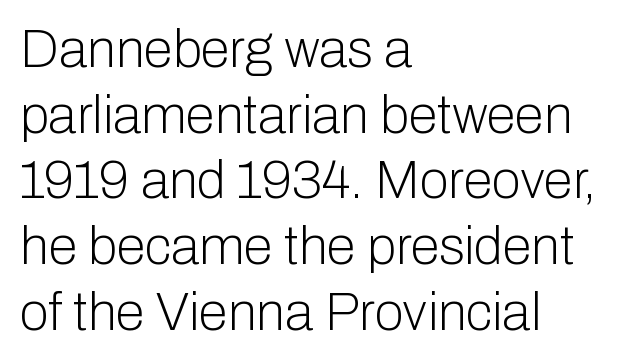
Check the space under the baseline: it is left empty. The paragraph has a hard left edge and a soft right edge. No letter is thick-stroked: the sample isn't bold. Nobody touched the tracking dial on this one. Note the varied advance widths — an 'i' is clearly narrower than an 'm'.
